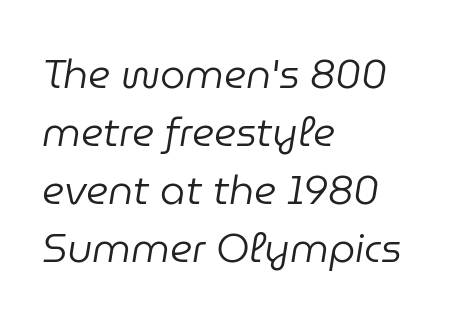
{"italic": "yes", "lean": "right", "slant_degrees": 9, "bold": "no", "weight": "regular", "width": "normal", "stroke_contrast": "low", "x_height": "medium", "monospaced": "no", "underline": "no", "align": "left", "line_spacing": "normal", "line_spacing_ratio": 1.45, "letter_spacing": "normal", "letter_spacing_em": 0.0, "glyph_px": 40}
